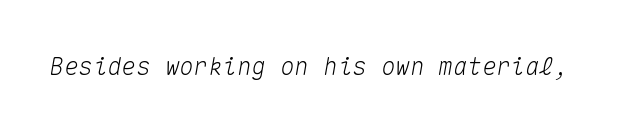
Q: Is the text italic (slanted)? A: Yes, it leans right by about 10 degrees.
Q: Is the text underlined? A: No.
Q: Is the spacing between letters normal or unusually wide? A: Normal.
